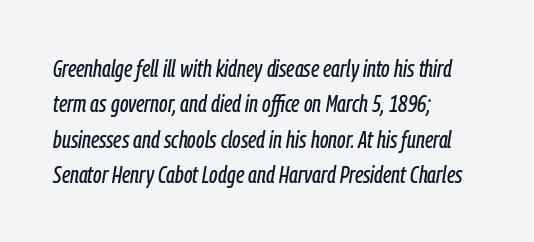
{"italic": "yes", "lean": "right", "slant_degrees": 9, "underline": "no", "align": "left", "line_spacing": "normal", "line_spacing_ratio": 1.47, "letter_spacing": "normal", "letter_spacing_em": 0.0, "glyph_px": 24}
